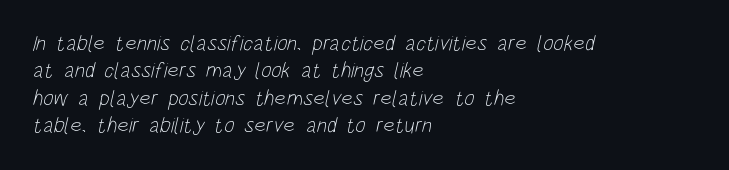
Q: Is the text bold? A: No.
Q: Is the text underlined? A: No.
Q: How is the paragraph aligned? A: Left-aligned.
Q: Is the spacing between letters normal or unusually wide? A: Normal.
Q: Is the spacing between lines tight, normal or loose? A: Normal.
